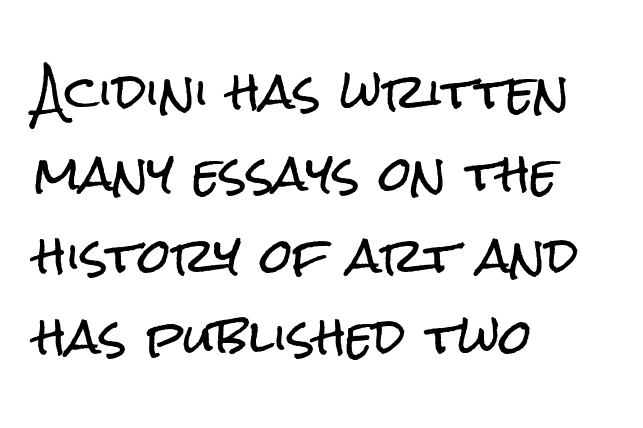
Q: Is the text italic (slanted)? A: No, it is upright.
Q: Is the typeface a serif or a sans-serif typeface? A: Sans-serif.
Q: Is the text underlined? A: No.
Q: How is the paragraph aligned? A: Left-aligned.
Q: Is the spacing between letters normal or unusually wide? A: Normal.
Q: Width (condensed, normal, or wide)? A: Condensed.
Q: Stroke contrast? A: Low.
Q: x-height? A: Medium.
Q: Monospaced? A: No.
